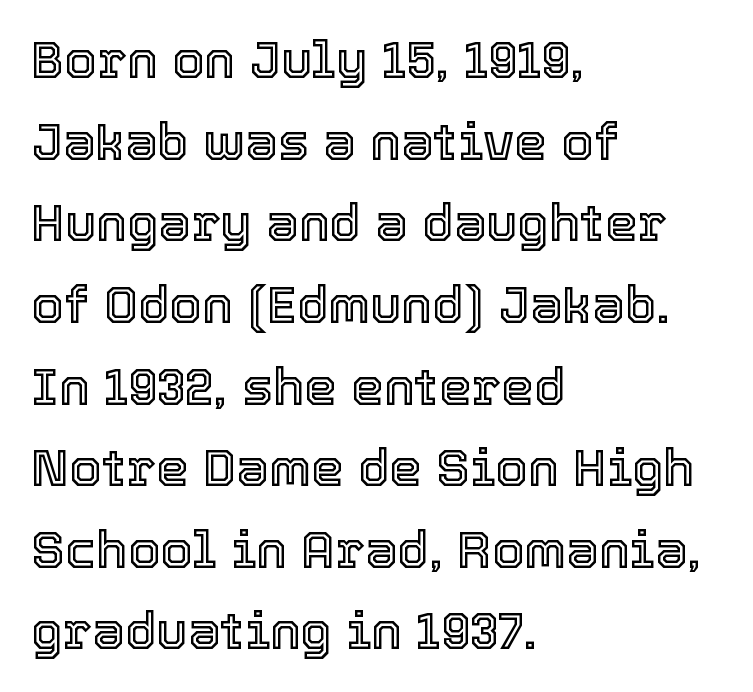
Q: Is the text italic (slanted)? A: No, it is upright.
Q: Is the text underlined? A: No.
Q: How is the paragraph aligned? A: Left-aligned.
Q: Is the spacing between letters normal or unusually wide? A: Normal.
Q: Is the spacing between lines tight, normal or loose? A: Normal.
Q: Width (condensed, normal, or wide)? A: Normal.
Q: x-height? A: Medium.
Q: Monospaced? A: No.
